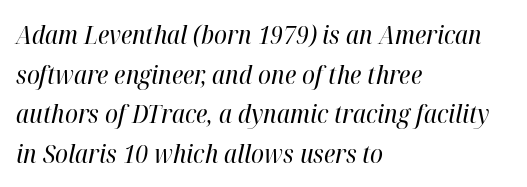
No chunkiness to these letters — they're not bold. Each new line begins a customary step beneath the previous one. These lines were composed using italics. Underline: absent. Is the block centered? No — it sits flush against the left margin. The rendering keeps characters at their native spacing.
